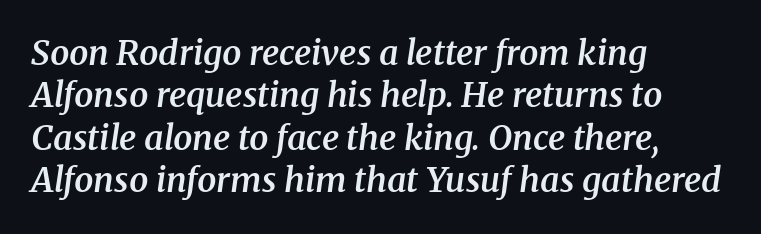
{"serif": "yes", "italic": "yes", "lean": "right", "slant_degrees": 8, "bold": "semi", "weight": "semibold", "width": "normal", "stroke_contrast": "medium", "x_height": "medium", "monospaced": "no", "underline": "no", "align": "left", "line_spacing": "normal", "line_spacing_ratio": 1.25, "letter_spacing": "normal", "letter_spacing_em": 0.0, "glyph_px": 34}
